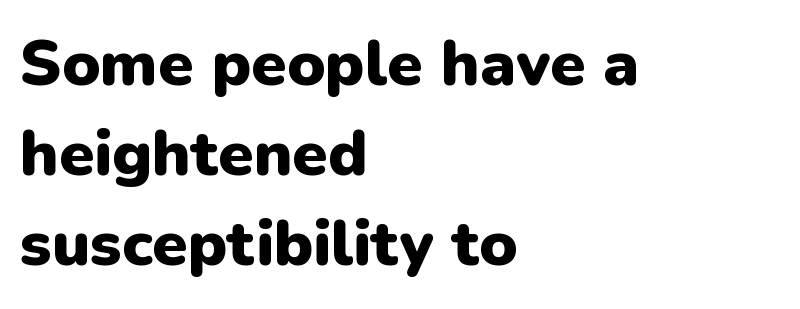
{"serif": "no", "italic": "no", "bold": "yes", "weight": "heavy", "width": "normal", "stroke_contrast": "low", "x_height": "medium", "monospaced": "no", "underline": "no", "align": "left", "line_spacing": "normal", "line_spacing_ratio": 1.41, "letter_spacing": "normal", "letter_spacing_em": 0.0, "glyph_px": 64}
